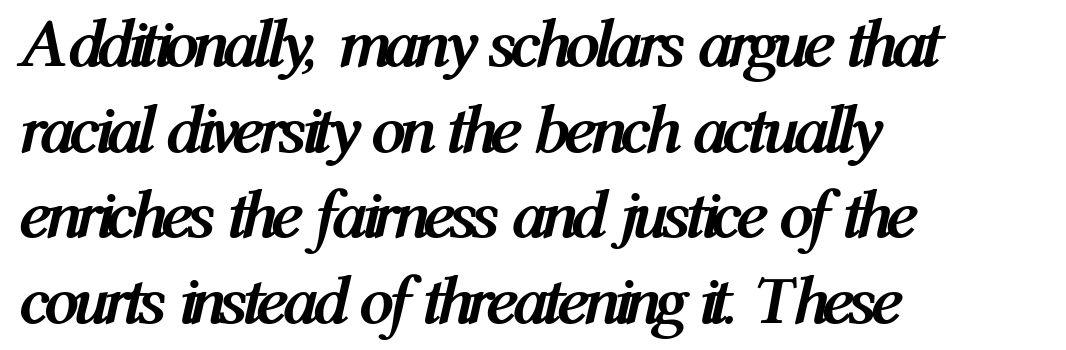
The words here are not underlined. Compared with a centered layout, this one pins lines to the left instead. The font is running at its bold setting. The rendering keeps characters at their native spacing.
